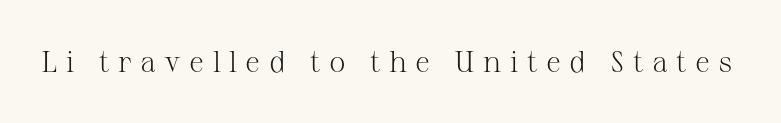
Is there any slant? The stems are plumb. This rendering employs a face with finishing strokes, i.e., a serif. Spacing between characters has been opened up far beyond the box default. No letter is thick-stroked: the sample isn't bold. The rendering uses natural spacing where letterforms have individual widths.
